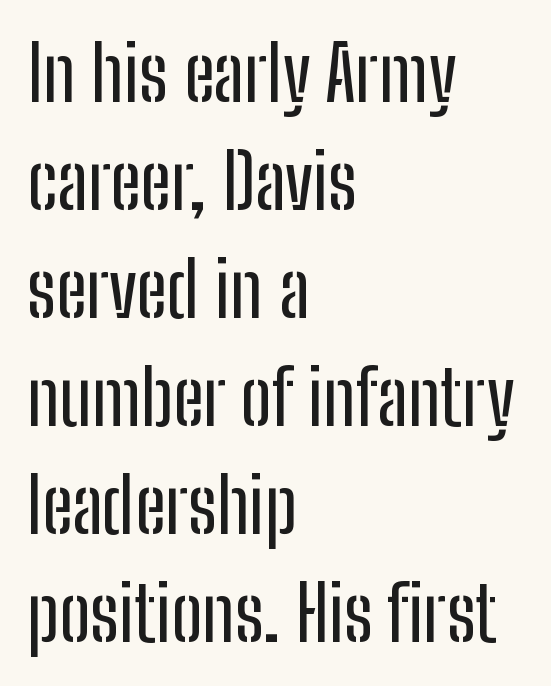
Q: Is the text italic (slanted)? A: No, it is upright.
Q: Is the typeface a serif or a sans-serif typeface? A: Sans-serif.
Q: Is the text underlined? A: No.
Q: How is the paragraph aligned? A: Left-aligned.
Q: Is the spacing between letters normal or unusually wide? A: Normal.
Q: Is the spacing between lines tight, normal or loose? A: Normal.
Q: Width (condensed, normal, or wide)? A: Condensed.
Q: Stroke contrast? A: Low.
Q: x-height? A: Medium.
Q: Monospaced? A: No.
